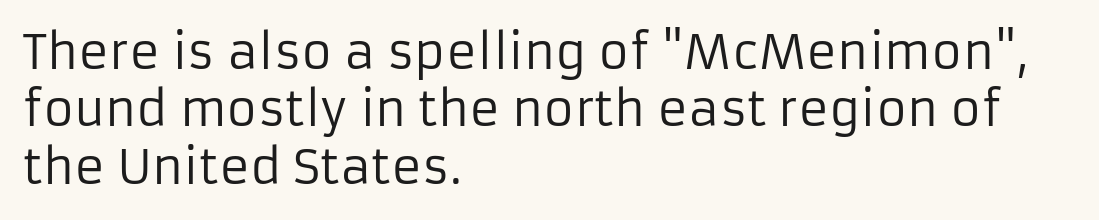
Letter spacing: default. Compared with a typical body face, this is equally light or lighter still. Spacing verdict: proportional, widths tailored to each character. The typesetter chose a ragged-right arrangement here. The face used here is a sans, in the tradition of grotesques and geometrics.
